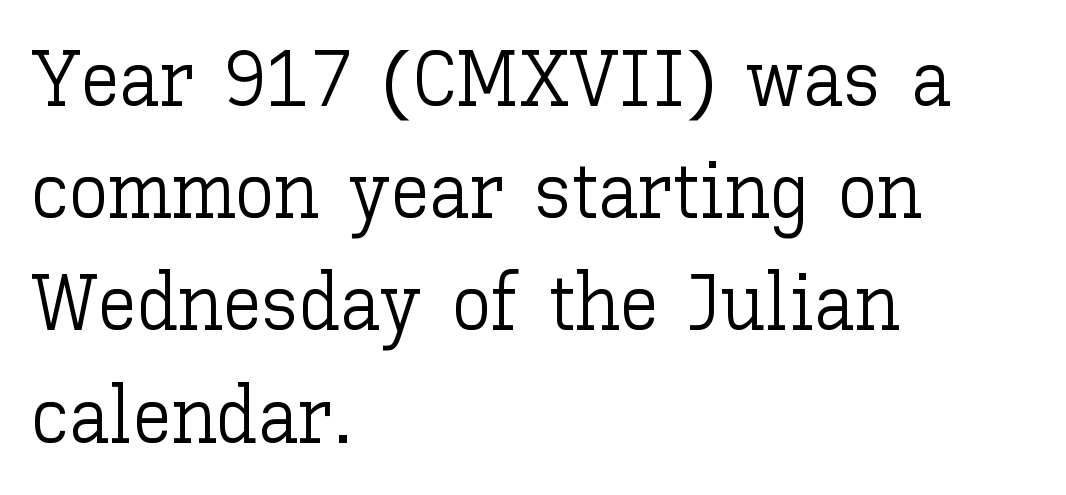
Q: Is the text bold? A: No.
Q: Is the text italic (slanted)? A: No, it is upright.
Q: Is the text underlined? A: No.
Q: How is the paragraph aligned? A: Left-aligned.
Q: Is the spacing between letters normal or unusually wide? A: Normal.
Q: Is the spacing between lines tight, normal or loose? A: Normal.
Q: Width (condensed, normal, or wide)? A: Normal.
Q: Stroke contrast? A: Low.
Q: x-height? A: Medium.
Q: Monospaced? A: No.
